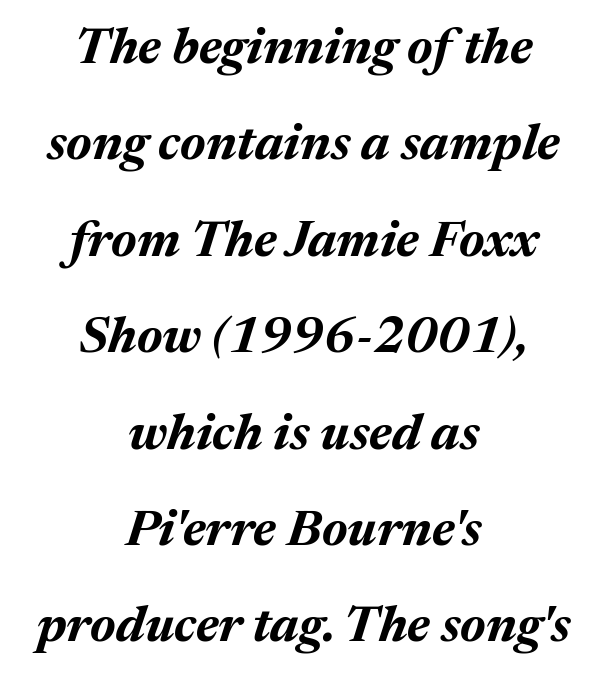
{"italic": "yes", "lean": "right", "slant_degrees": 17, "bold": "yes", "weight": "bold", "width": "normal", "stroke_contrast": "medium", "x_height": "medium", "monospaced": "no", "underline": "no", "align": "center", "line_spacing_ratio": 1.89, "letter_spacing": "normal", "letter_spacing_em": 0.0, "glyph_px": 51}
